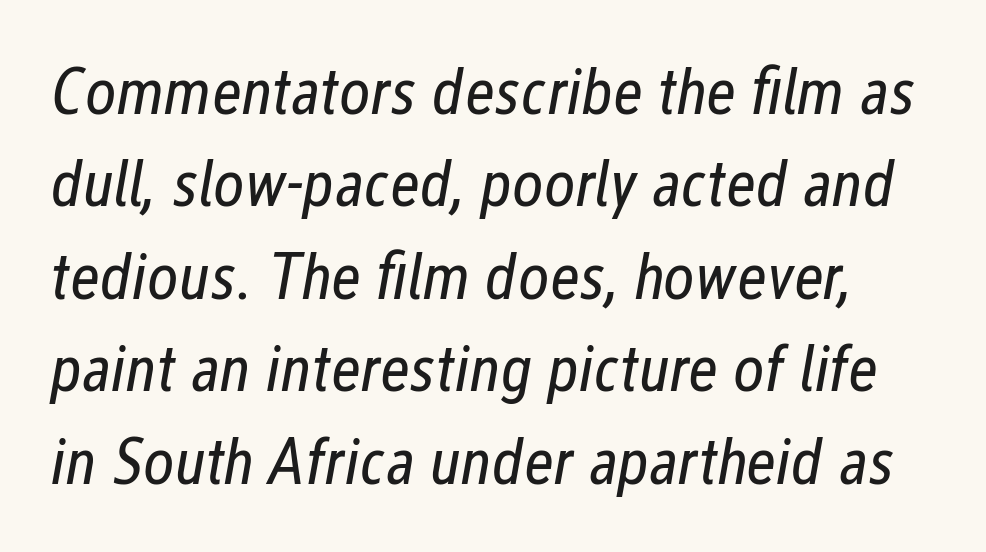
The letters look calm and open, with moderate or lighter stems. Italic? Definitely — the glyphs are oblique. Letter spacing: default. Is this a fixed-width face? No — the glyphs have proportional, varying widths. Quick note: underline off. If you measured baseline to baseline, you'd find a middling distance.
